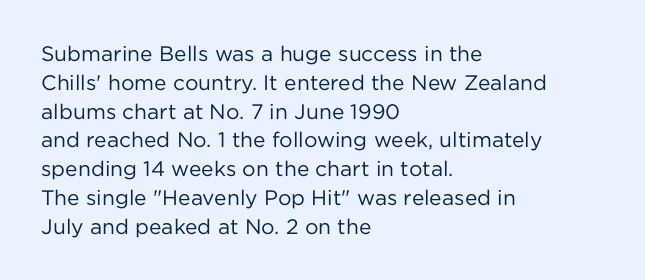
{"italic": "no", "bold": "no", "underline": "no", "align": "left", "line_spacing": "normal", "line_spacing_ratio": 1.37, "letter_spacing": "normal", "letter_spacing_em": 0.0, "glyph_px": 21}
